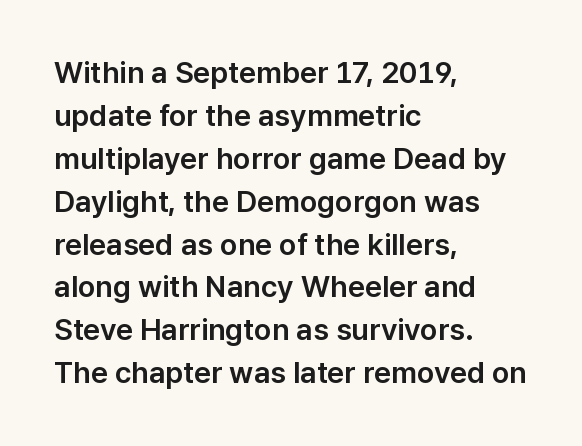
Look at the bottom of the vertical strokes: they stop flat, with no serifs. The leading is moderate, giving the passage an even texture. The baseline area is clear. The rendering uses natural spacing where letterforms have individual widths.
